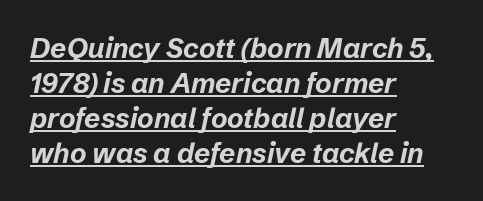
The image shows 28 px bold type, italic (leaning right); set left-aligned, normal line spacing (1.25x), normal letter spacing, underlined; low stroke contrast and a medium x-height.
